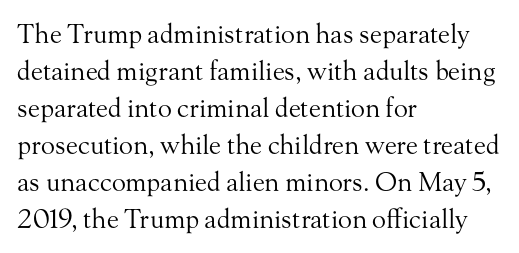
Q: Is the text bold? A: No.
Q: Is the text italic (slanted)? A: No, it is upright.
Q: Is the text underlined? A: No.
Q: How is the paragraph aligned? A: Left-aligned.
Q: Is the spacing between letters normal or unusually wide? A: Normal.
Q: Is the spacing between lines tight, normal or loose? A: Normal.
